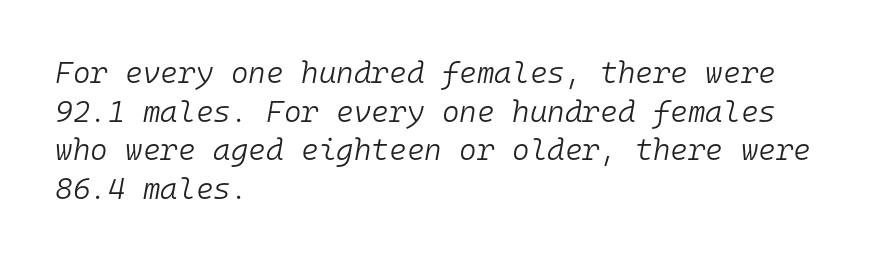
Compared with a centered layout, this one pins lines to the left instead. Stems and bowls with no extra thickness — not bold. Lines of text with bare space underneath. Students, observe: this is what conventionally led text looks like. Slant detected: the letters are inclined.
